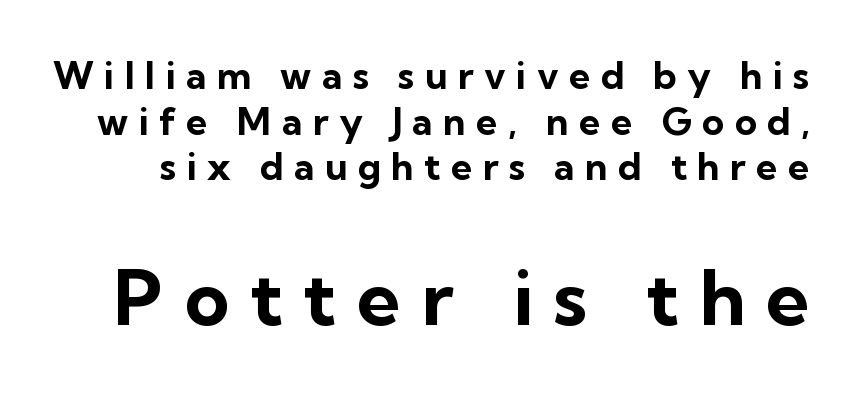
Q: Is the text bold? A: Yes.
Q: Is the text italic (slanted)? A: No, it is upright.
Q: Is the typeface a serif or a sans-serif typeface? A: Sans-serif.
Q: Is the text underlined? A: No.
Q: Is the spacing between letters normal or unusually wide? A: Unusually wide.
Q: Which block of text is set in a larger size, the first (top) or the second (bottom)? A: The second (bottom) one.
Q: Width (condensed, normal, or wide)? A: Normal.
Q: Stroke contrast? A: Low.
Q: x-height? A: Medium.
Q: Monospaced? A: No.
